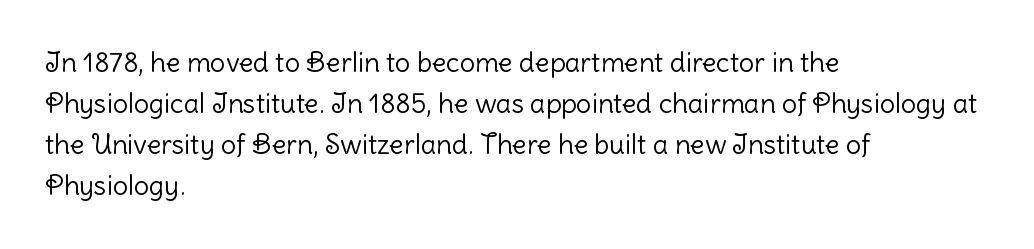
The image shows 27 px text type, upright; set left-aligned, normal line spacing (1.52x), normal letter spacing, not underlined.
